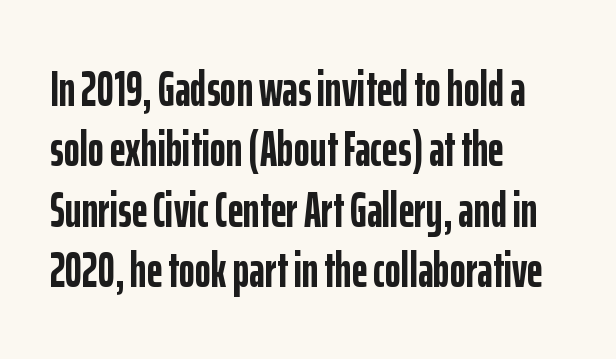
The image shows 49 px semibold, condensed sans-serif type, upright; set left-aligned, line spacing 1.23x, normal letter spacing, not underlined; low stroke contrast and a medium x-height.
